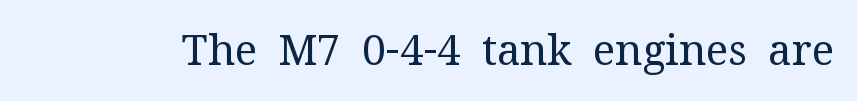
Standard letterfit; no display-style spreading of the glyphs. Character widths vary here, with narrow letters taking less room than wide ones. Check the space under the baseline: it is left empty. The font sits on the lighter half of the weight spectrum, regular included.
